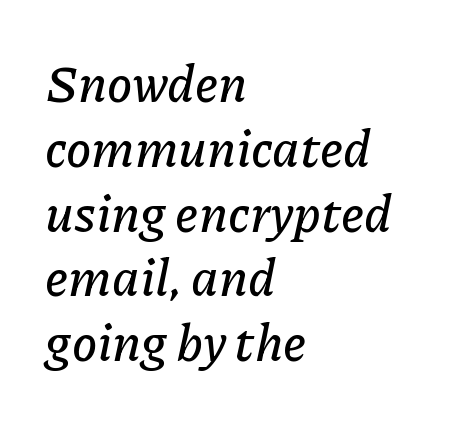
The image shows 51 px text type, italic (leaning right); set left-aligned, normal line spacing (1.27x), normal letter spacing, not underlined; low stroke contrast and a medium x-height.
